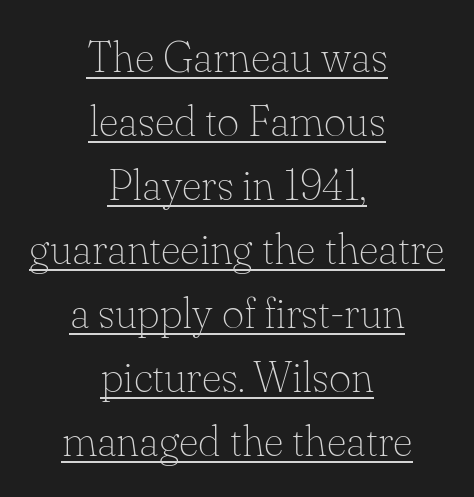
Q: Is the text bold? A: No.
Q: Is the text italic (slanted)? A: No, it is upright.
Q: Is the typeface a serif or a sans-serif typeface? A: Serif.
Q: Is the text underlined? A: Yes.
Q: How is the paragraph aligned? A: Centered.
Q: Is the spacing between letters normal or unusually wide? A: Normal.
Q: Is the spacing between lines tight, normal or loose? A: Normal.
Q: Width (condensed, normal, or wide)? A: Normal.
Q: Stroke contrast? A: Low.
Q: x-height? A: Small.
Q: Monospaced? A: No.
